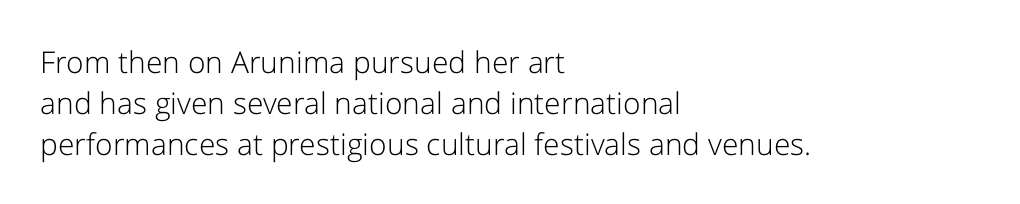
The image shows 30 px light sans-serif type, upright; set left-aligned, normal line spacing (1.36x), normal letter spacing, not underlined; low stroke contrast and a medium x-height.
